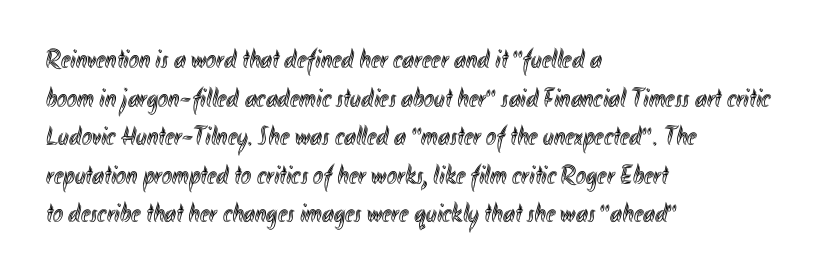
The image shows 27 px text type; set left-aligned, normal line spacing (1.43x), normal letter spacing, not underlined.
